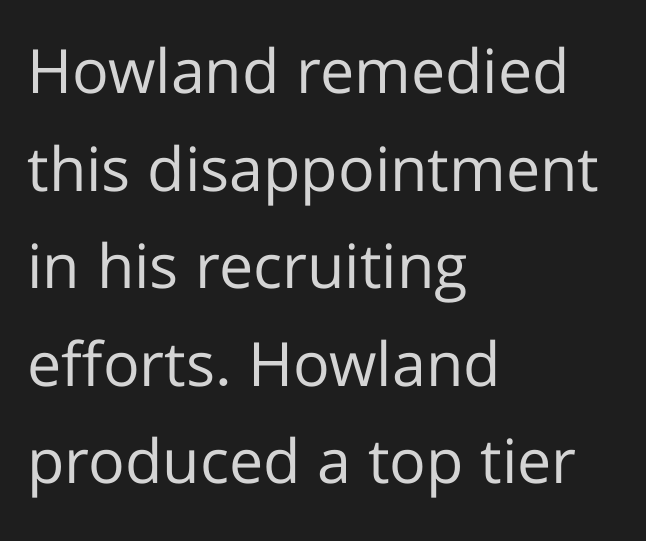
{"serif": "no", "italic": "no", "bold": "no", "weight": "regular", "width": "normal", "stroke_contrast": "low", "x_height": "medium", "monospaced": "no", "underline": "no", "align": "left", "line_spacing": "normal", "line_spacing_ratio": 1.6, "letter_spacing": "normal", "letter_spacing_em": 0.0, "glyph_px": 61}
